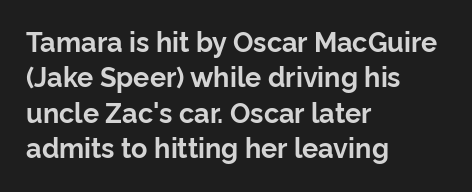
Q: Is the text bold? A: Yes.
Q: Is the text italic (slanted)? A: No, it is upright.
Q: Is the text underlined? A: No.
Q: How is the paragraph aligned? A: Left-aligned.
Q: Is the spacing between letters normal or unusually wide? A: Normal.
Q: Is the spacing between lines tight, normal or loose? A: Normal.
